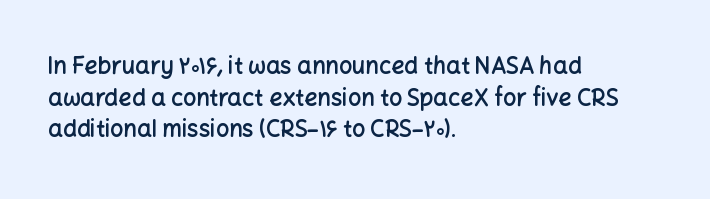
Q: Is the text bold? A: Semi-bold.
Q: Is the text italic (slanted)? A: No, it is upright.
Q: Is the text underlined? A: No.
Q: How is the paragraph aligned? A: Left-aligned.
Q: Is the spacing between letters normal or unusually wide? A: Normal.
Q: Is the spacing between lines tight, normal or loose? A: Normal.
